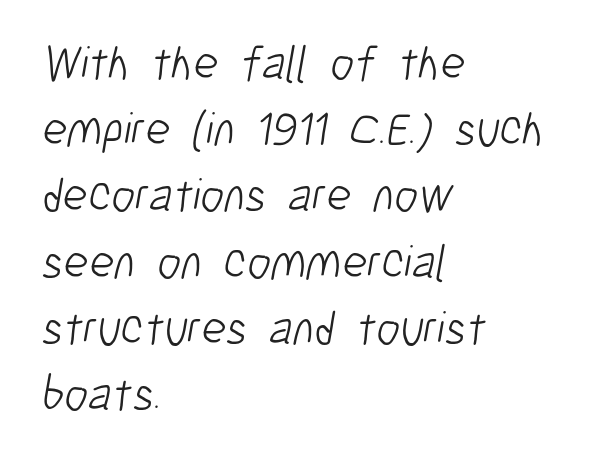
Q: Is the text bold? A: No.
Q: Is the typeface a serif or a sans-serif typeface? A: Sans-serif.
Q: Is the text underlined? A: No.
Q: How is the paragraph aligned? A: Left-aligned.
Q: Is the spacing between letters normal or unusually wide? A: Normal.
Q: Is the spacing between lines tight, normal or loose? A: Normal.
Q: Width (condensed, normal, or wide)? A: Condensed.
Q: Stroke contrast? A: Low.
Q: x-height? A: Medium.
Q: Monospaced? A: No.
